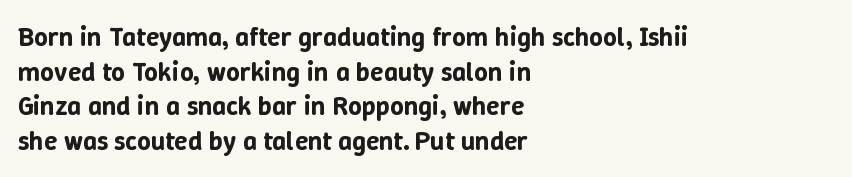
{"italic": "no", "underline": "no", "align": "left", "line_spacing": "normal", "line_spacing_ratio": 1.28, "letter_spacing": "normal", "letter_spacing_em": 0.0, "glyph_px": 27}
